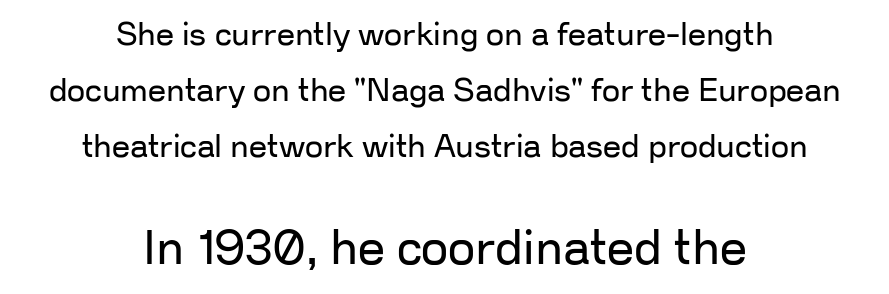
Q: Is the text bold? A: No.
Q: Is the text italic (slanted)? A: No, it is upright.
Q: Is the typeface a serif or a sans-serif typeface? A: Sans-serif.
Q: Is the text underlined? A: No.
Q: How is the paragraph aligned? A: Centered.
Q: Is the spacing between letters normal or unusually wide? A: Normal.
Q: Which block of text is set in a larger size, the first (top) or the second (bottom)? A: The second (bottom) one.
Q: Width (condensed, normal, or wide)? A: Normal.
Q: Stroke contrast? A: Low.
Q: x-height? A: Medium.
Q: Monospaced? A: No.
